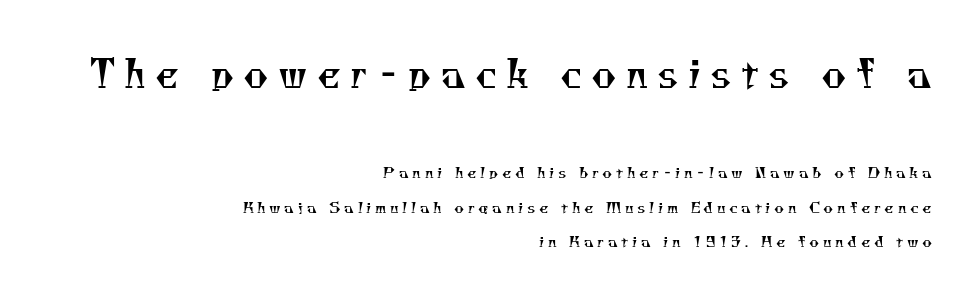
The image shows 38 px regular-weight serif type; set right-aligned, loose line spacing (2.29x), unusually wide letter spacing (+0.24 em), not underlined; the first (top) block is 2.53x larger; medium stroke contrast and a small x-height.
